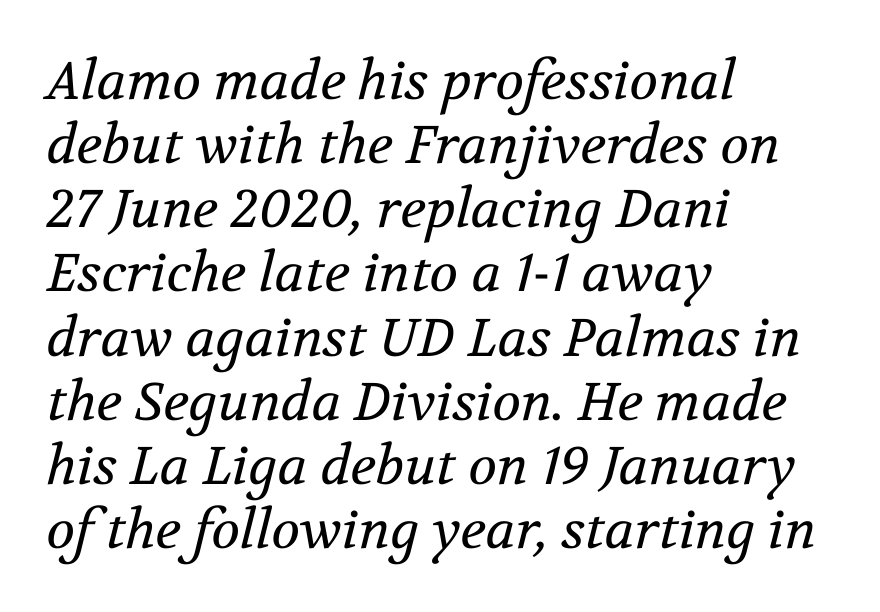
{"serif": "yes", "italic": "yes", "lean": "right", "slant_degrees": 12, "bold": "no", "weight": "regular", "width": "normal", "stroke_contrast": "medium", "x_height": "medium", "monospaced": "no", "underline": "no", "align": "left", "line_spacing_ratio": 1.21, "letter_spacing": "normal", "letter_spacing_em": 0.0, "glyph_px": 53}
